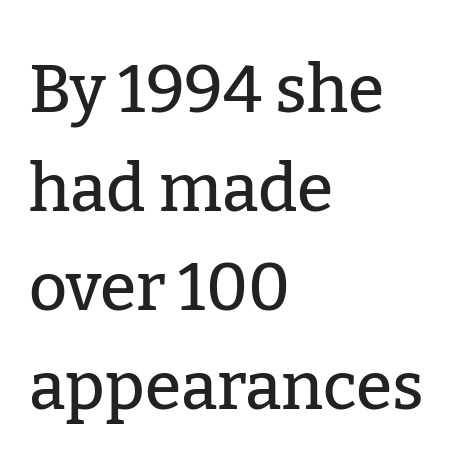
{"serif": "yes", "italic": "no", "width": "normal", "stroke_contrast": "low", "x_height": "medium", "monospaced": "no", "underline": "no", "align": "left", "line_spacing": "normal", "line_spacing_ratio": 1.5, "letter_spacing": "normal", "letter_spacing_em": 0.0, "glyph_px": 66}
